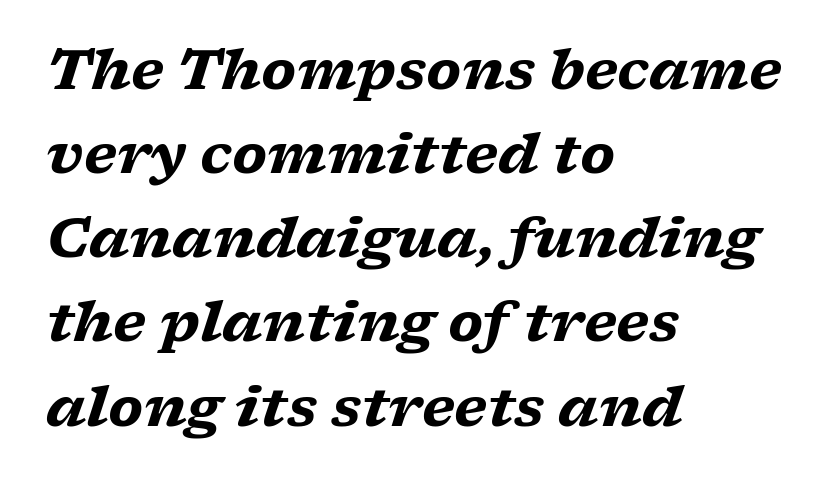
{"serif": "yes", "italic": "yes", "lean": "right", "slant_degrees": 17, "bold": "yes", "weight": "heavy", "width": "wide", "stroke_contrast": "low", "x_height": "medium", "monospaced": "no", "underline": "no", "align": "left", "line_spacing": "normal", "line_spacing_ratio": 1.53, "letter_spacing": "normal", "letter_spacing_em": 0.0, "glyph_px": 55}
